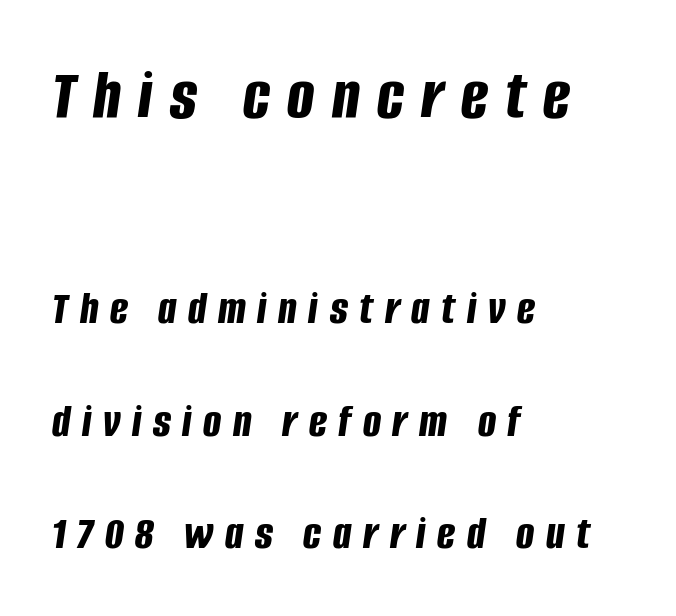
{"italic": "yes", "lean": "right", "slant_degrees": 8, "bold": "yes", "weight": "bold", "width": "condensed", "stroke_contrast": "low", "x_height": "large", "monospaced": "no", "underline": "no", "align": "left", "line_spacing": "loose", "line_spacing_ratio": 2.35, "letter_spacing": "wide", "letter_spacing_em": 0.24, "larger_block": "first", "size_ratio": 1.5, "glyph_px": 72}
